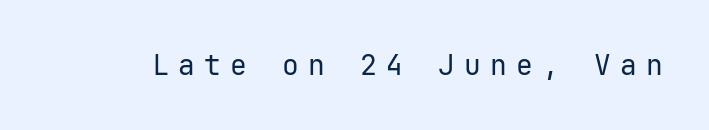
The typography opts for an upright posture over an oblique one. Any mark beneath the type? The region is blank. Classification — sans serif. Compared with a typical body face, this is equally light or lighter still.
